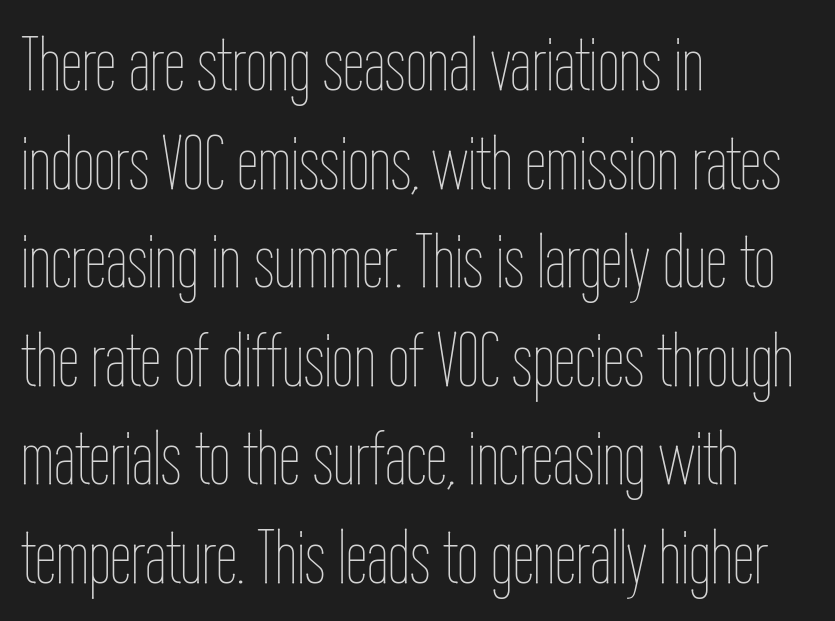
The image shows 77 px thin, condensed type, upright; set left-aligned, normal line spacing (1.28x), normal letter spacing, not underlined; low stroke contrast and a medium x-height.
